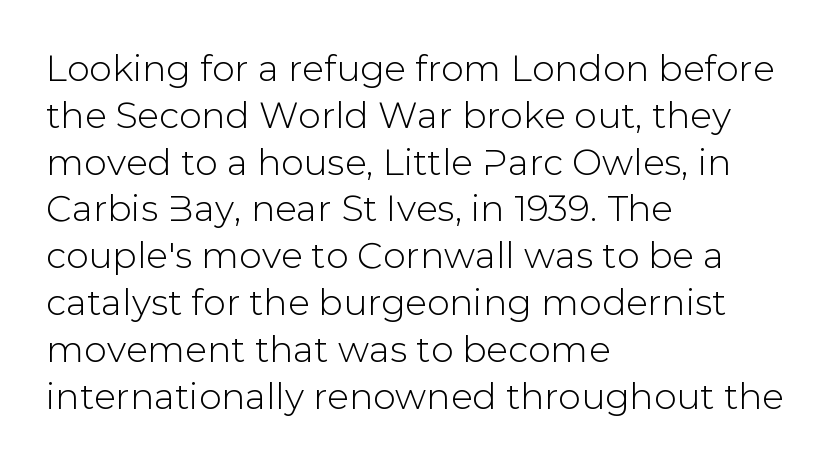
Honestly, the row spacing looks completely unremarkable. This is the regular roman posture of the typeface. Underline: absent. The horizontal fit of the characters is conventional and even.
